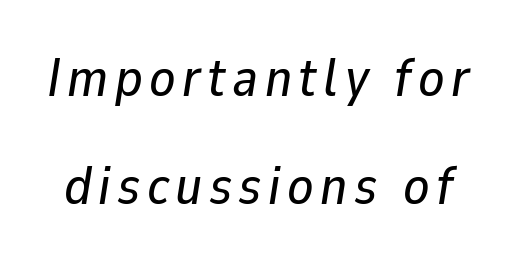
Q: Is the text italic (slanted)? A: Yes, it leans right by about 9 degrees.
Q: Is the text underlined? A: No.
Q: Is the spacing between lines tight, normal or loose? A: Loose.
Q: Width (condensed, normal, or wide)? A: Normal.
Q: Stroke contrast? A: Low.
Q: x-height? A: Medium.
Q: Monospaced? A: No.
